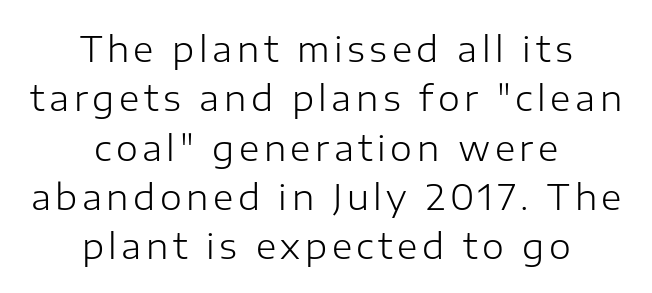
Q: Is the text bold? A: No.
Q: Is the text italic (slanted)? A: No, it is upright.
Q: Is the typeface a serif or a sans-serif typeface? A: Sans-serif.
Q: Is the text underlined? A: No.
Q: How is the paragraph aligned? A: Centered.
Q: Is the spacing between lines tight, normal or loose? A: Normal.
Q: Width (condensed, normal, or wide)? A: Normal.
Q: Stroke contrast? A: Low.
Q: x-height? A: Medium.
Q: Monospaced? A: No.
